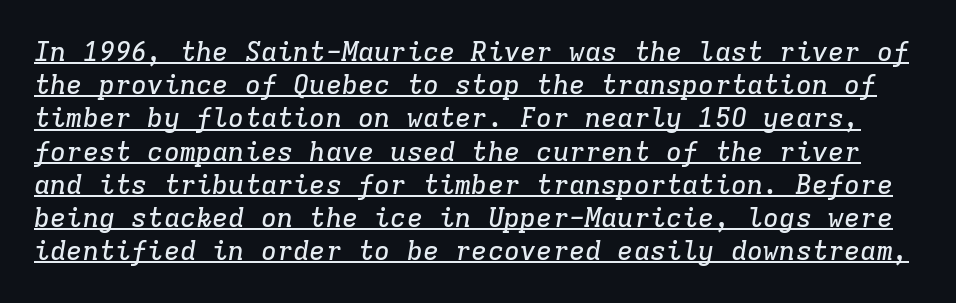
The image shows 27 px text type, italic (leaning right); set line spacing 1.23x, normal letter spacing, underlined.
